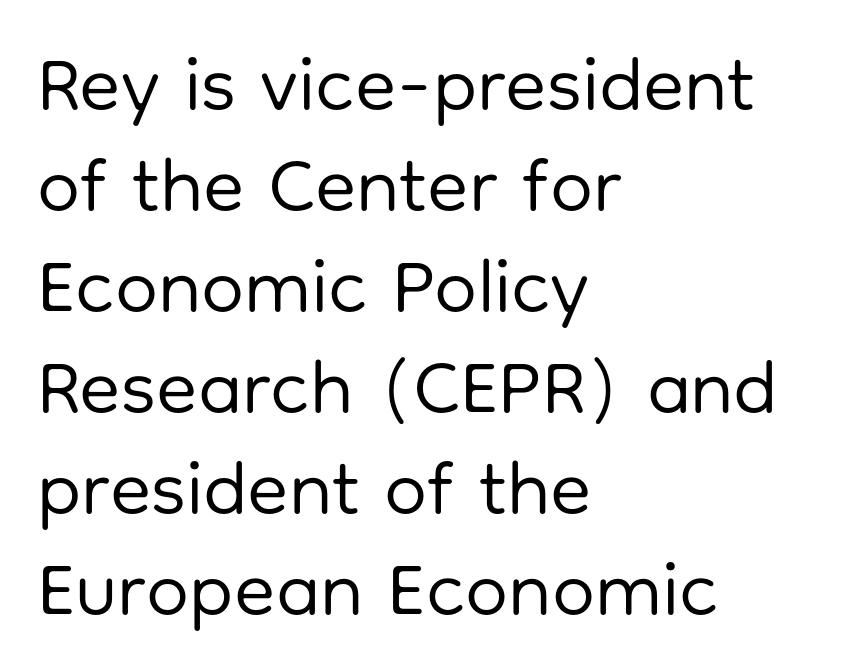
Q: Is the text bold? A: No.
Q: Is the text italic (slanted)? A: No, it is upright.
Q: Is the typeface a serif or a sans-serif typeface? A: Sans-serif.
Q: Is the text underlined? A: No.
Q: How is the paragraph aligned? A: Left-aligned.
Q: Is the spacing between letters normal or unusually wide? A: Normal.
Q: Is the spacing between lines tight, normal or loose? A: Normal.
Q: Width (condensed, normal, or wide)? A: Normal.
Q: Stroke contrast? A: Low.
Q: x-height? A: Medium.
Q: Monospaced? A: No.
